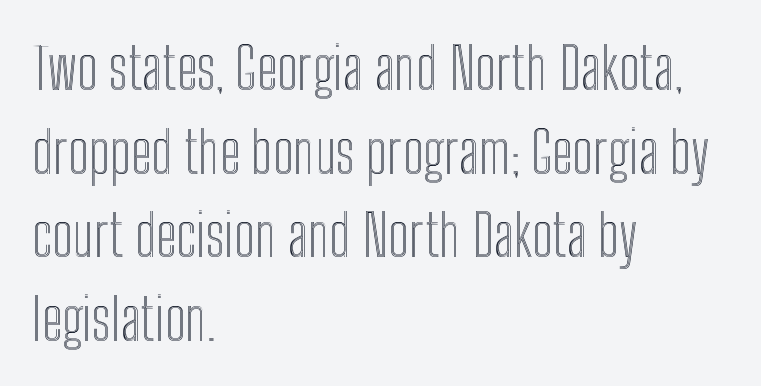
The image shows 58 px condensed type, upright; set left-aligned, normal line spacing (1.44x), normal letter spacing, not underlined; a medium x-height.
